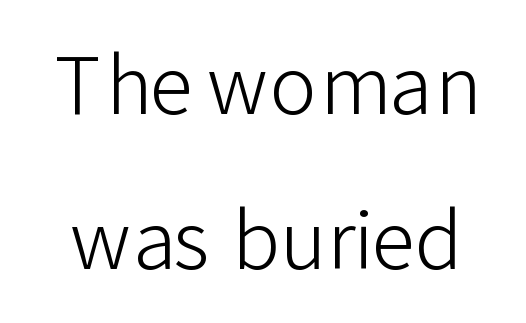
Q: Is the text bold? A: No.
Q: Is the text italic (slanted)? A: No, it is upright.
Q: Is the typeface a serif or a sans-serif typeface? A: Sans-serif.
Q: Is the text underlined? A: No.
Q: Is the spacing between letters normal or unusually wide? A: Normal.
Q: Is the spacing between lines tight, normal or loose? A: Loose.
Q: Width (condensed, normal, or wide)? A: Normal.
Q: Stroke contrast? A: Low.
Q: x-height? A: Medium.
Q: Monospaced? A: No.
